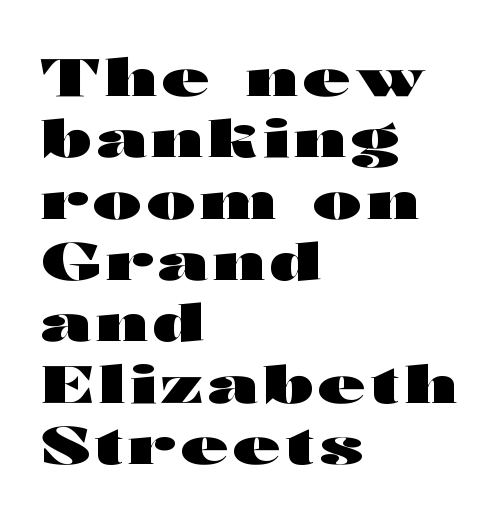
Q: Is the text bold? A: Yes.
Q: Is the text italic (slanted)? A: No, it is upright.
Q: Is the typeface a serif or a sans-serif typeface? A: Serif.
Q: Is the text underlined? A: No.
Q: How is the paragraph aligned? A: Left-aligned.
Q: Width (condensed, normal, or wide)? A: Wide.
Q: Stroke contrast? A: High.
Q: x-height? A: Medium.
Q: Monospaced? A: No.
